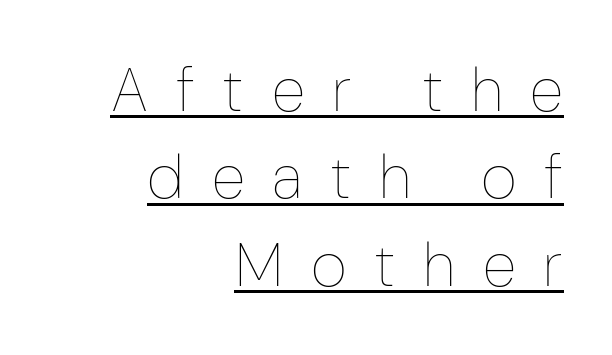
The typesetting does not lean heavy: it is not bold. Do the letters lean? They stand straight. Layout note: lines flush right. Reading down the column, the eye jumps a familiar distance to each next line.
